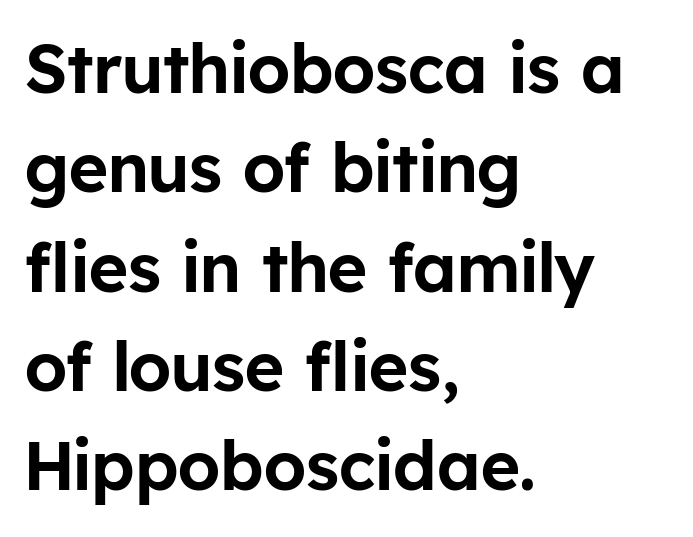
A normal amount of white space separates one row of letters from the next. Compared with typical body copy, the letter spacing here is the same. Teacher's note: observe the even left margin — that is flush-left alignment. Note the varied advance widths — an 'i' is clearly narrower than an 'm'. What kind of face is this? One without serifs — a sans. A bare baseline throughout the passage.
